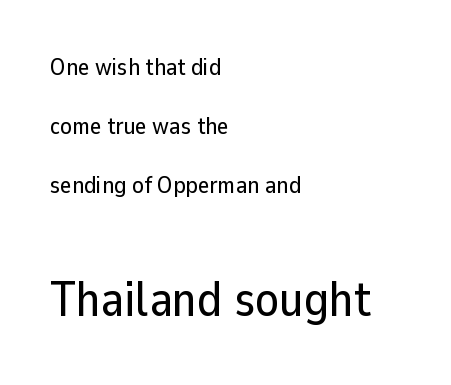
{"serif": "no", "italic": "no", "width": "normal", "stroke_contrast": "low", "x_height": "medium", "monospaced": "no", "underline": "no", "align": "left", "line_spacing": "loose", "line_spacing_ratio": 2.46, "letter_spacing": "normal", "letter_spacing_em": 0.0, "larger_block": "second", "size_ratio": 2.04, "glyph_px": 49}
